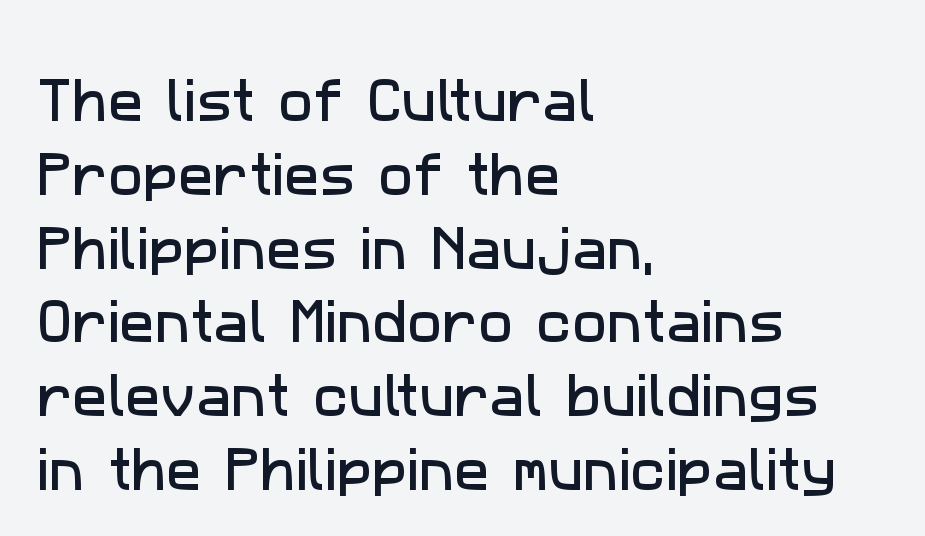
{"serif": "no", "width": "normal", "stroke_contrast": "low", "x_height": "medium", "monospaced": "no", "underline": "no", "align": "left", "line_spacing": "normal", "line_spacing_ratio": 1.57, "letter_spacing": "normal", "letter_spacing_em": 0.0, "glyph_px": 47}
